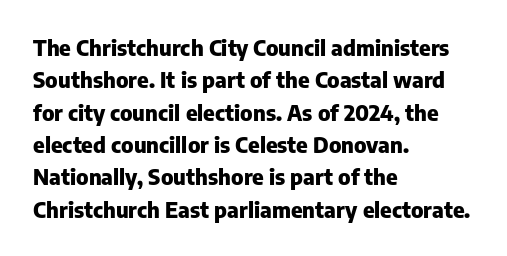
This block has exactly the height ordinary leading produces. A roman cut, with each character standing at attention. Typesetter's note: full bold, strokes at maximum text heaviness. The rendering anchors every line to the left-hand side.
